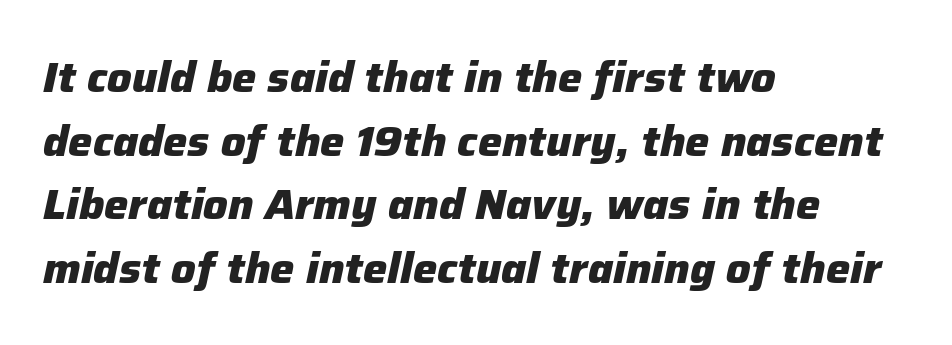
Q: Is the text bold? A: Yes.
Q: Is the text italic (slanted)? A: Yes, it leans right by about 12 degrees.
Q: Is the text underlined? A: No.
Q: How is the paragraph aligned? A: Left-aligned.
Q: Is the spacing between letters normal or unusually wide? A: Normal.
Q: Is the spacing between lines tight, normal or loose? A: Normal.
Q: Width (condensed, normal, or wide)? A: Normal.
Q: Stroke contrast? A: Low.
Q: x-height? A: Medium.
Q: Monospaced? A: No.
